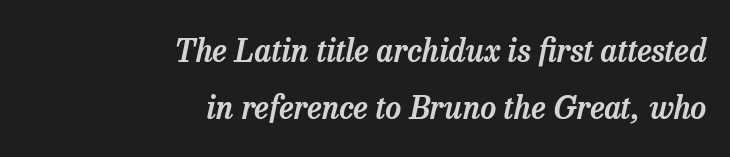
{"serif": "yes", "italic": "yes", "lean": "right", "slant_degrees": 13, "width": "normal", "stroke_contrast": "low", "x_height": "medium", "monospaced": "no", "underline": "no", "align": "right", "line_spacing_ratio": 1.85, "letter_spacing": "normal", "letter_spacing_em": 0.0, "glyph_px": 31}
